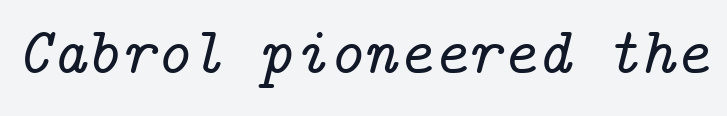
Q: Is the text italic (slanted)? A: Yes, it leans right by about 14 degrees.
Q: Is the typeface a serif or a sans-serif typeface? A: Serif.
Q: Is the text underlined? A: No.
Q: Is the spacing between letters normal or unusually wide? A: Normal.
Q: Width (condensed, normal, or wide)? A: Normal.
Q: Stroke contrast? A: Low.
Q: x-height? A: Medium.
